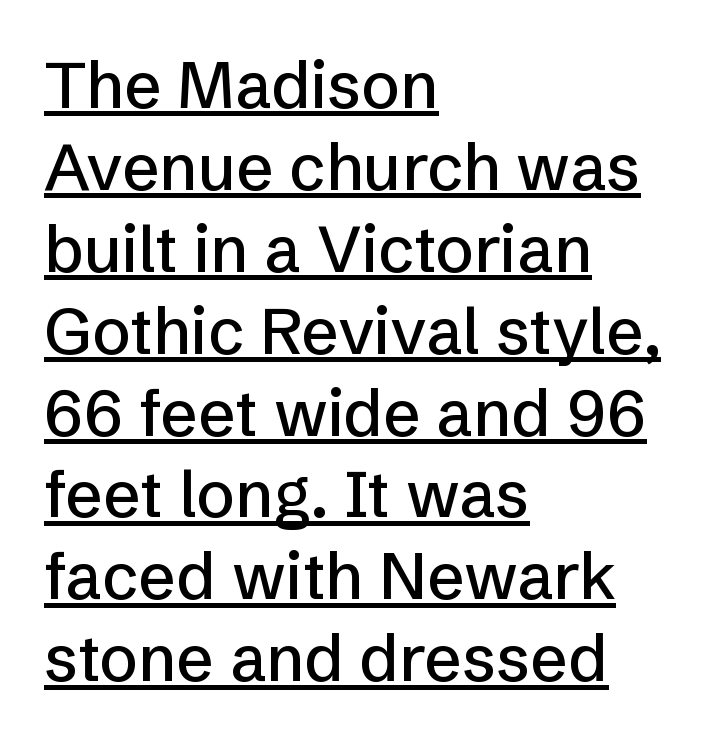
{"serif": "no", "italic": "no", "width": "normal", "stroke_contrast": "low", "x_height": "medium", "monospaced": "no", "underline": "yes", "align": "left", "line_spacing": "normal", "line_spacing_ratio": 1.26, "letter_spacing": "normal", "letter_spacing_em": 0.0, "glyph_px": 65}
